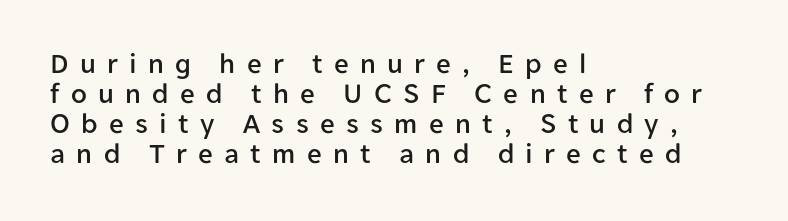
The image shows 29 px sans-serif type, upright; set left-aligned, tight line spacing (1.03x), unusually wide letter spacing (+0.39 em), not underlined; low stroke contrast and a medium x-height.
